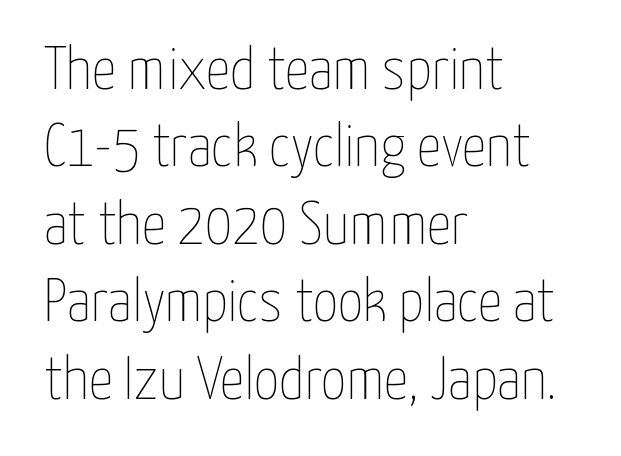
Q: Is the text bold? A: No.
Q: Is the text italic (slanted)? A: No, it is upright.
Q: Is the text underlined? A: No.
Q: How is the paragraph aligned? A: Left-aligned.
Q: Is the spacing between letters normal or unusually wide? A: Normal.
Q: Is the spacing between lines tight, normal or loose? A: Normal.
Q: Width (condensed, normal, or wide)? A: Condensed.
Q: Stroke contrast? A: Low.
Q: x-height? A: Medium.
Q: Monospaced? A: No.
